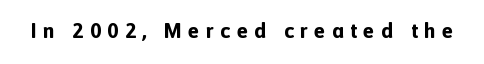
The image shows 21 px bold type, upright; set unusually wide letter spacing (+0.3 em), not underlined.
